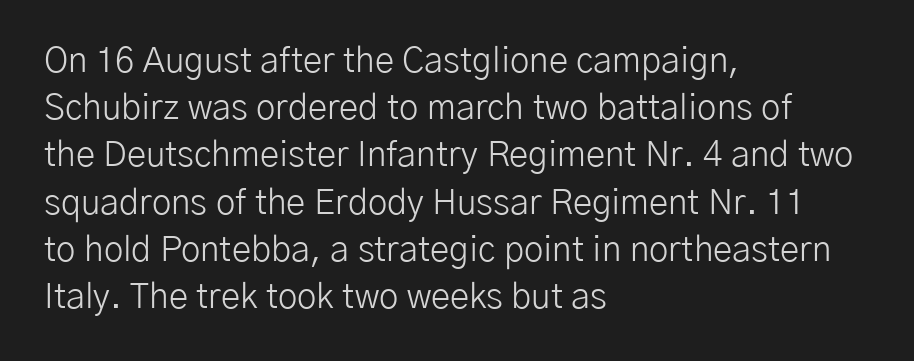
{"serif": "no", "italic": "no", "bold": "no", "weight": "light", "width": "normal", "stroke_contrast": "low", "x_height": "medium", "monospaced": "no", "underline": "no", "align": "left", "line_spacing": "normal", "line_spacing_ratio": 1.35, "letter_spacing": "normal", "letter_spacing_em": 0.0, "glyph_px": 35}
